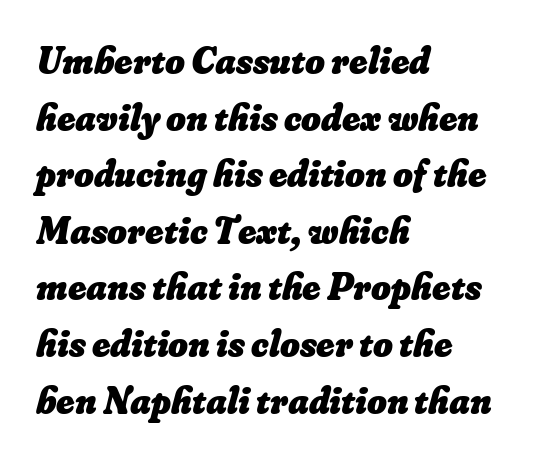
{"bold": "yes", "weight": "heavy", "width": "normal", "stroke_contrast": "low", "x_height": "small", "monospaced": "no", "underline": "no", "align": "left", "line_spacing": "normal", "line_spacing_ratio": 1.49, "letter_spacing": "normal", "letter_spacing_em": 0.0, "glyph_px": 38}
